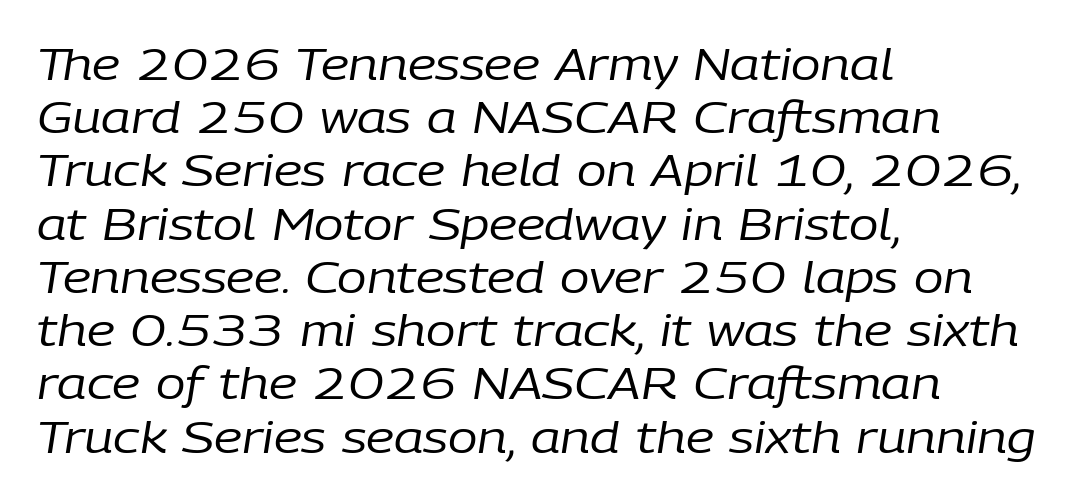
{"italic": "yes", "lean": "right", "slant_degrees": 9, "bold": "no", "weight": "regular", "width": "normal", "stroke_contrast": "low", "x_height": "medium", "monospaced": "no", "underline": "no", "align": "left", "line_spacing_ratio": 1.21, "letter_spacing": "normal", "letter_spacing_em": 0.0, "glyph_px": 44}
